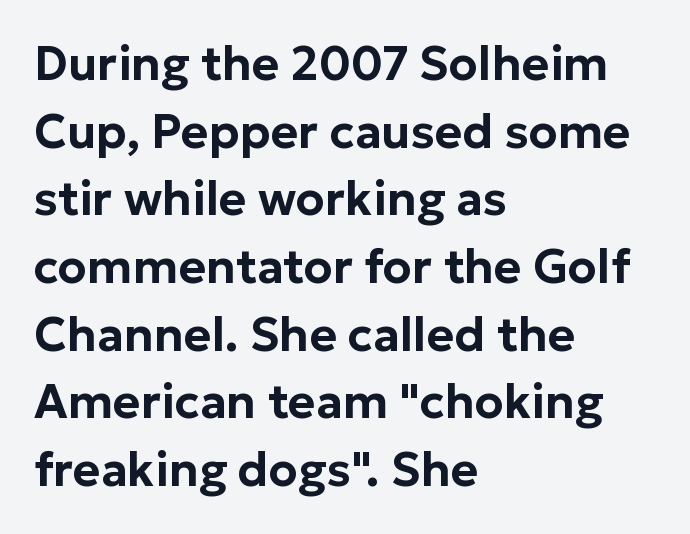
Tracking value appears to be zero — textbook default spacing. Rows of type keep a routine distance in the vertical direction. The passage shown is typed in a proportional face where columns would drift. Beneath every word, the page is bare. Left-aligned paragraph, ragged on the right.
